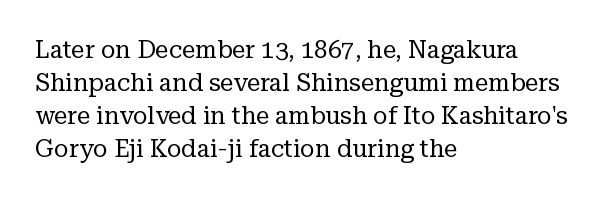
The image shows 24 px text type, upright; set left-aligned, normal line spacing (1.38x), normal letter spacing, not underlined.
